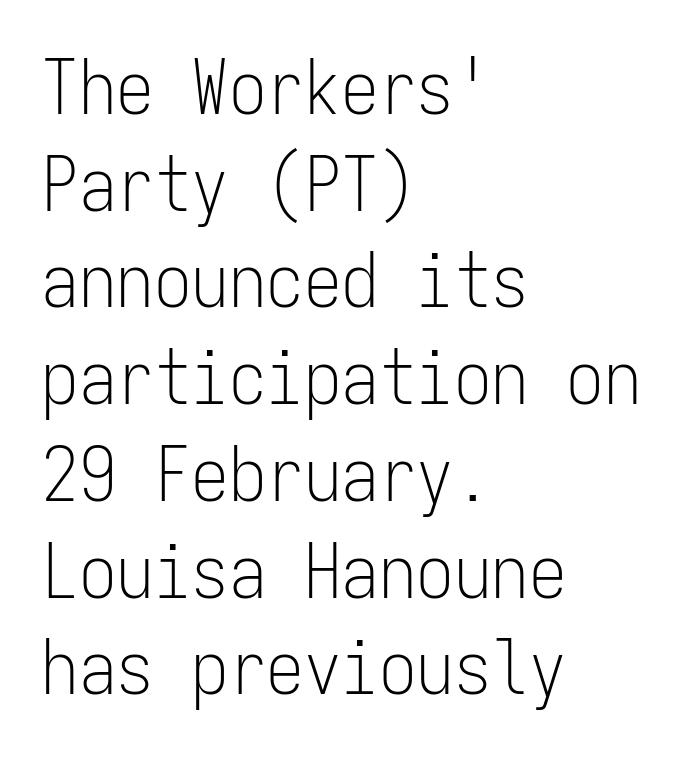
Q: Is the text bold? A: No.
Q: Is the text italic (slanted)? A: No, it is upright.
Q: Is the typeface a serif or a sans-serif typeface? A: Sans-serif.
Q: Is the text underlined? A: No.
Q: How is the paragraph aligned? A: Left-aligned.
Q: Is the spacing between letters normal or unusually wide? A: Normal.
Q: Is the spacing between lines tight, normal or loose? A: Normal.
Q: Width (condensed, normal, or wide)? A: Condensed.
Q: Stroke contrast? A: Low.
Q: x-height? A: Medium.
Q: Monospaced? A: Yes.
